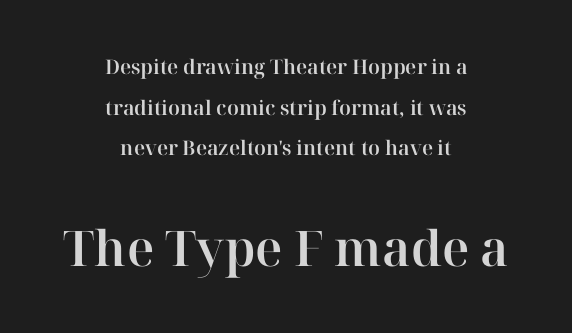
{"serif": "yes", "italic": "no", "width": "normal", "stroke_contrast": "high", "x_height": "medium", "monospaced": "no", "underline": "no", "align": "center", "line_spacing": "loose", "line_spacing_ratio": 2.03, "letter_spacing": "normal", "letter_spacing_em": 0.0, "larger_block": "second", "size_ratio": 2.45, "glyph_px": 49}
